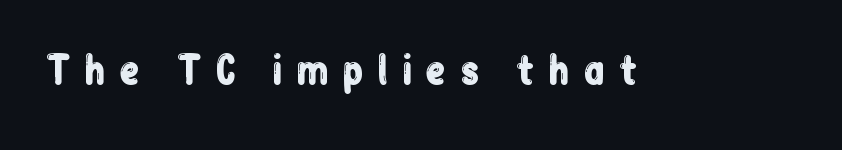
Q: Is the text italic (slanted)? A: No, it is upright.
Q: Is the typeface a serif or a sans-serif typeface? A: Sans-serif.
Q: Is the text underlined? A: No.
Q: Is the spacing between letters normal or unusually wide? A: Unusually wide.
Q: Width (condensed, normal, or wide)? A: Condensed.
Q: Stroke contrast? A: Low.
Q: x-height? A: Medium.
Q: Monospaced? A: No.
